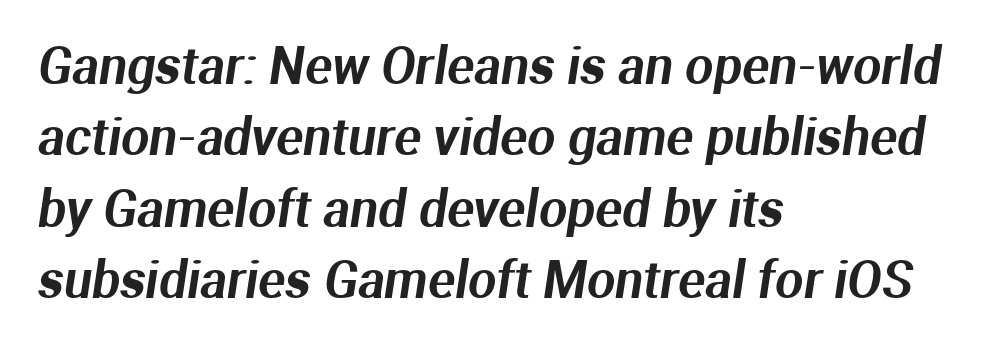
{"serif": "no", "width": "normal", "stroke_contrast": "medium", "x_height": "medium", "monospaced": "no", "underline": "no", "align": "left", "line_spacing": "normal", "line_spacing_ratio": 1.43, "letter_spacing": "normal", "letter_spacing_em": 0.0, "glyph_px": 50}
